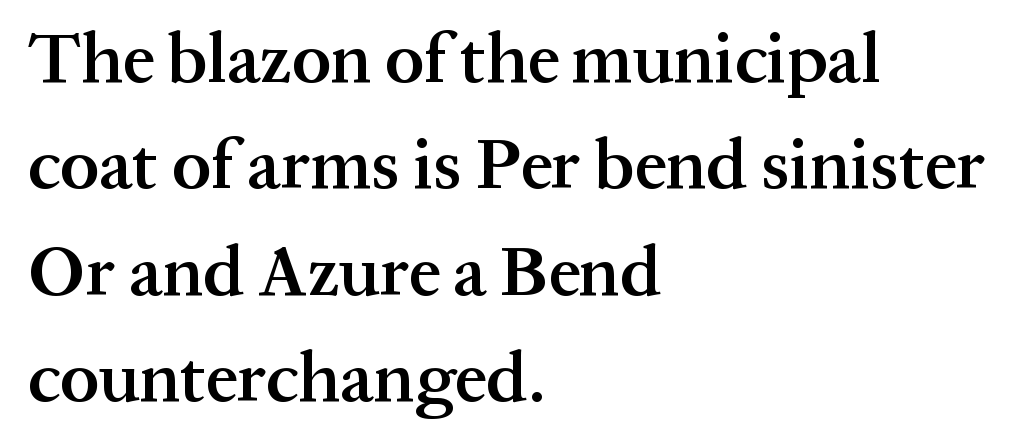
The image shows 71 px semibold serif type, upright; set left-aligned, normal line spacing (1.5x), normal letter spacing, not underlined; medium stroke contrast and a medium x-height.
